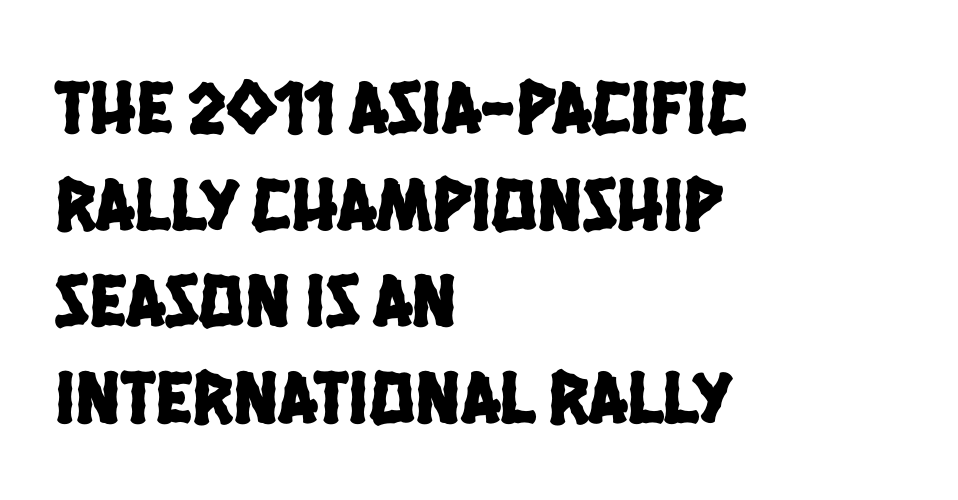
The image shows 76 px condensed sans-serif type; set left-aligned, normal line spacing (1.27x), normal letter spacing, not underlined; low stroke contrast and a large x-height.
